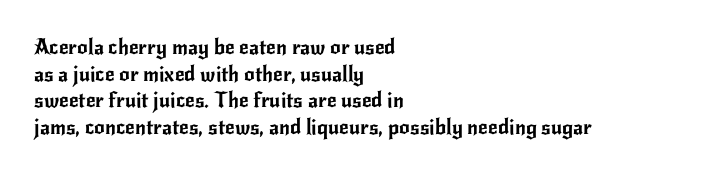
Successive baselines arrive at the customary interval. The space directly below the letters is spotless. The face used here is rendered with its standard letterfit. The rendering anchors every line to the left-hand side.
